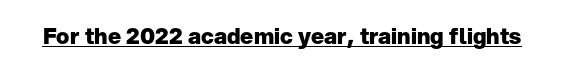
The image shows 22 px bold type, upright; set normal letter spacing, underlined.
